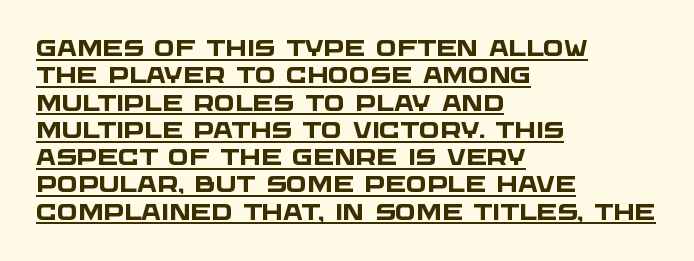
{"bold": "yes", "underline": "yes", "align": "left", "line_spacing_ratio": 1.24, "letter_spacing": "normal", "letter_spacing_em": 0.0, "glyph_px": 22}
